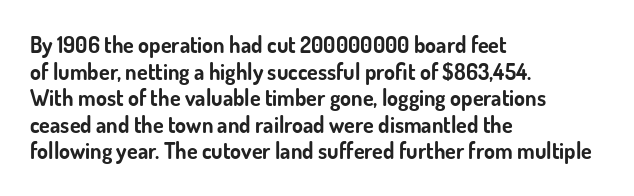
Q: Is the text bold? A: Yes.
Q: Is the text italic (slanted)? A: No, it is upright.
Q: Is the text underlined? A: No.
Q: How is the paragraph aligned? A: Left-aligned.
Q: Is the spacing between letters normal or unusually wide? A: Normal.
